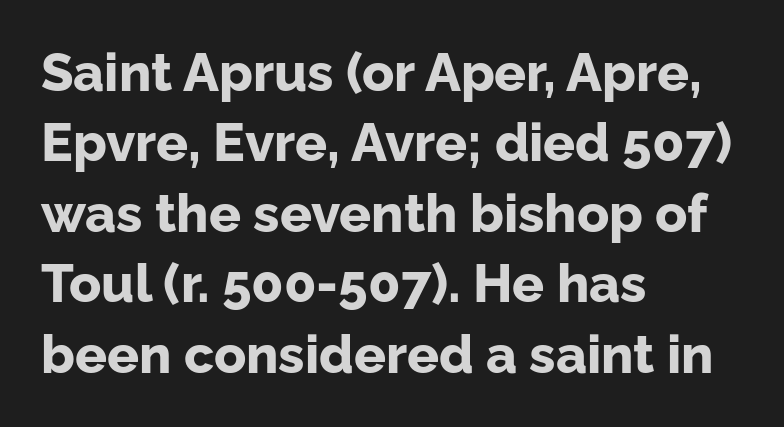
The image shows 53 px bold sans-serif type, upright; set left-aligned, normal line spacing (1.33x), normal letter spacing, not underlined; low stroke contrast and a medium x-height.
